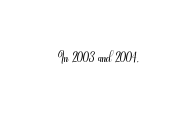
Q: Is the text bold? A: No.
Q: Is the text italic (slanted)? A: Yes.
Q: Is the text underlined? A: No.
Q: Is the spacing between letters normal or unusually wide? A: Normal.
